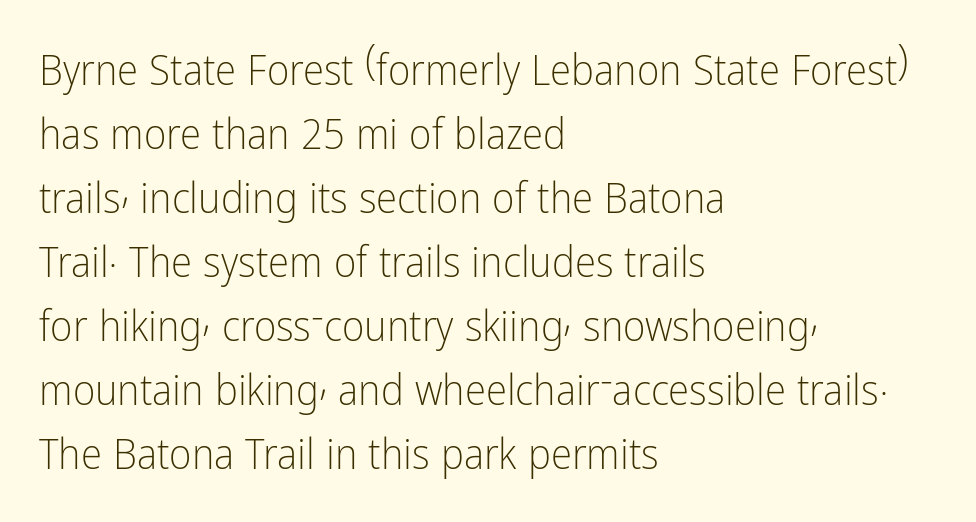
The paragraph has a hard left edge and a soft right edge. Does the type have serifs? No, each stem ends abruptly. Here the designer chose a conventional face with non-uniform glyph widths. How are the letters spaced? Ordinarily, with no added tracking.
